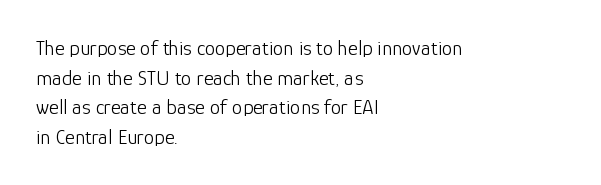
Q: Is the text bold? A: No.
Q: Is the text italic (slanted)? A: No, it is upright.
Q: Is the text underlined? A: No.
Q: How is the paragraph aligned? A: Left-aligned.
Q: Is the spacing between letters normal or unusually wide? A: Normal.
Q: Is the spacing between lines tight, normal or loose? A: Normal.
